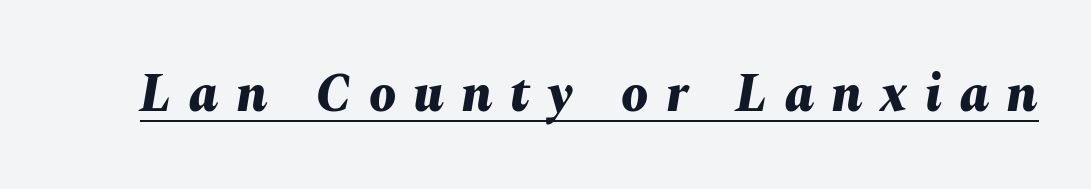
The image shows 54 px bold type, italic (leaning right); set unusually wide letter spacing (+0.32 em), underlined; medium stroke contrast and a medium x-height.
